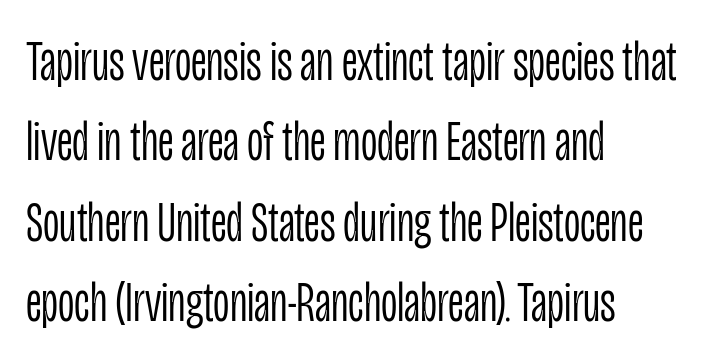
{"serif": "no", "italic": "no", "bold": "no", "weight": "light", "width": "condensed", "stroke_contrast": "low", "x_height": "large", "monospaced": "no", "underline": "no", "align": "left", "line_spacing": "normal", "line_spacing_ratio": 1.41, "letter_spacing": "normal", "letter_spacing_em": 0.0, "glyph_px": 57}
